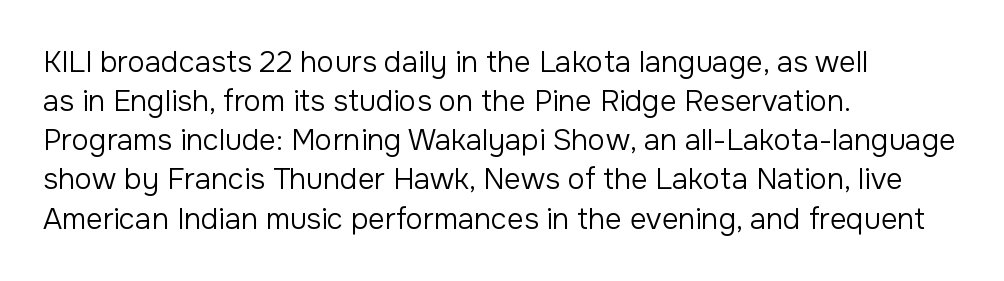
Q: Is the text bold? A: No.
Q: Is the text italic (slanted)? A: No, it is upright.
Q: Is the typeface a serif or a sans-serif typeface? A: Sans-serif.
Q: Is the text underlined? A: No.
Q: How is the paragraph aligned? A: Left-aligned.
Q: Is the spacing between letters normal or unusually wide? A: Normal.
Q: Is the spacing between lines tight, normal or loose? A: Normal.
Q: Width (condensed, normal, or wide)? A: Normal.
Q: Stroke contrast? A: Low.
Q: x-height? A: Medium.
Q: Monospaced? A: No.
